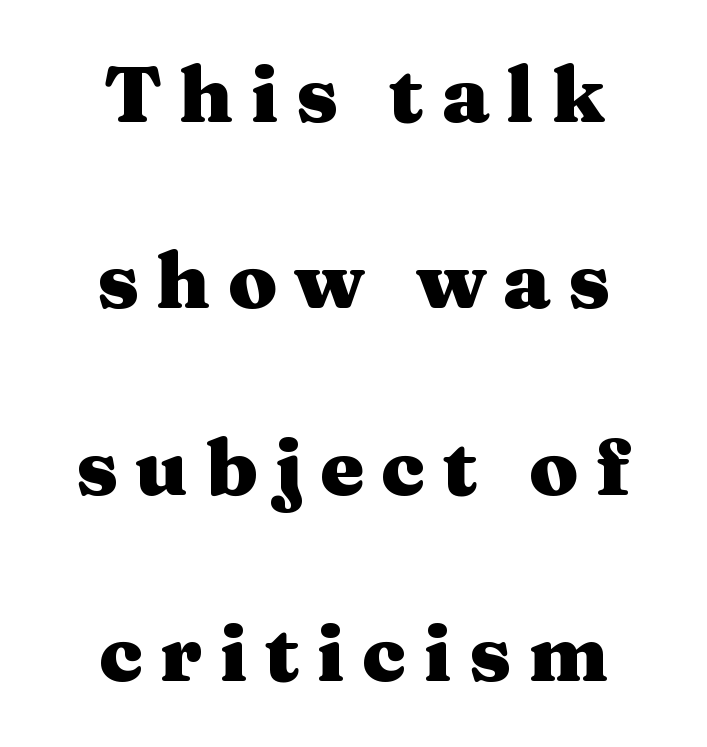
The image shows 79 px heavy, wide serif type, upright; set centered, loose line spacing (2.36x), unusually wide letter spacing (+0.22 em), not underlined; medium stroke contrast and a medium x-height.
